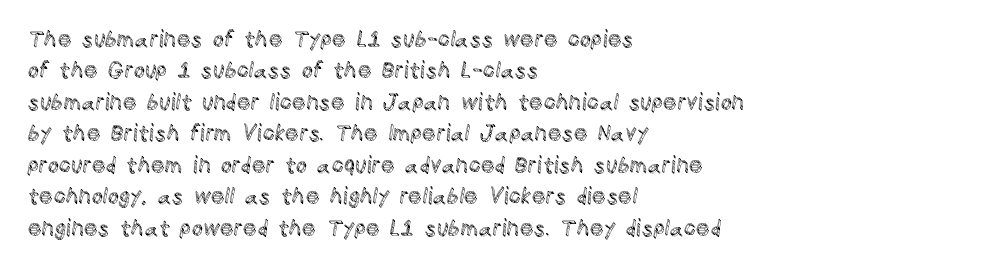
Quick note: underline off. Interline gaps are of average width in this sample. How are the letters spaced? Ordinarily, with no added tracking. The lines are quadded left.
